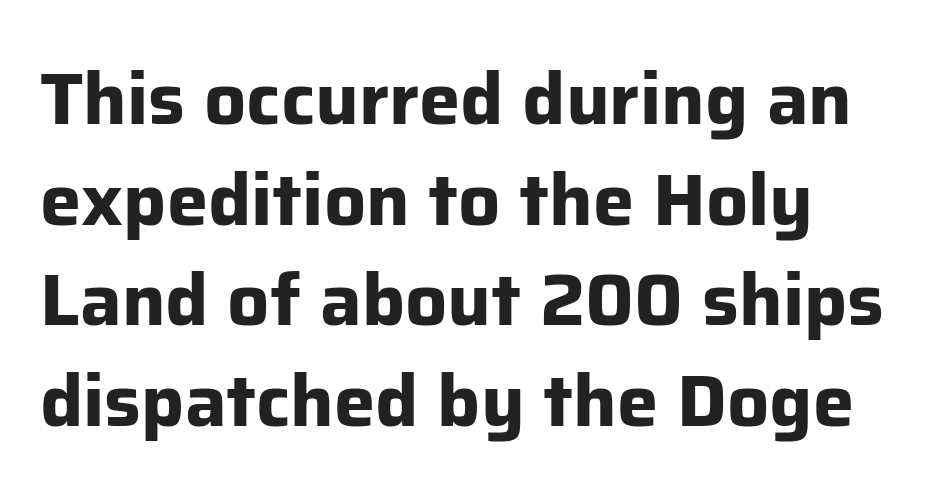
Look at the bottom of the vertical strokes: they stop flat, with no serifs. Does the weight exceed regular? Yes, all the way to bold. Do the characters align in a grid? No, the font is proportional. Observe the ordinary spacing: letters are neighbours, not strangers. The lettering holds an erect, upright posture throughout.
